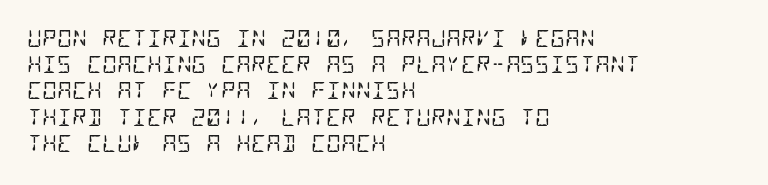
Q: Is the text bold? A: No.
Q: Is the text underlined? A: No.
Q: How is the paragraph aligned? A: Left-aligned.
Q: Is the spacing between letters normal or unusually wide? A: Normal.
Q: Is the spacing between lines tight, normal or loose? A: Tight.
